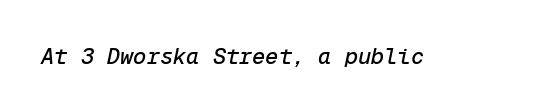
The specimen omits any rule beneath the text block's lines. Italic: yes, the glyphs are oblique. Compared with typical body copy, the letter spacing here is the same.
